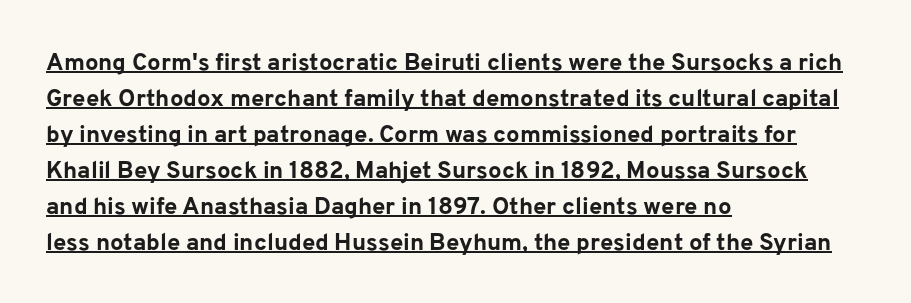
Rendered with straight, roman letterforms. In terms of letterspacing, this is plain default setting. The text block is weighted toward the left margin, trailing off unevenly rightward. Quick note: underline on. A dark, heavy texture on the line: the type is bold. The passage shown stacks its lines at a standard gap.
